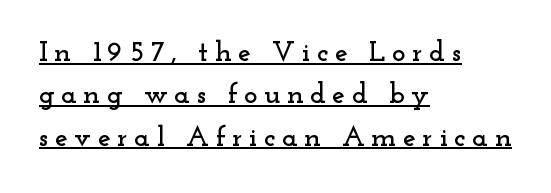
Q: Is the text italic (slanted)? A: No, it is upright.
Q: Is the typeface a serif or a sans-serif typeface? A: Serif.
Q: Is the text underlined? A: Yes.
Q: How is the paragraph aligned? A: Left-aligned.
Q: Is the spacing between letters normal or unusually wide? A: Unusually wide.
Q: Is the spacing between lines tight, normal or loose? A: Normal.
Q: Width (condensed, normal, or wide)? A: Wide.
Q: Stroke contrast? A: Low.
Q: x-height? A: Small.
Q: Monospaced? A: No.
